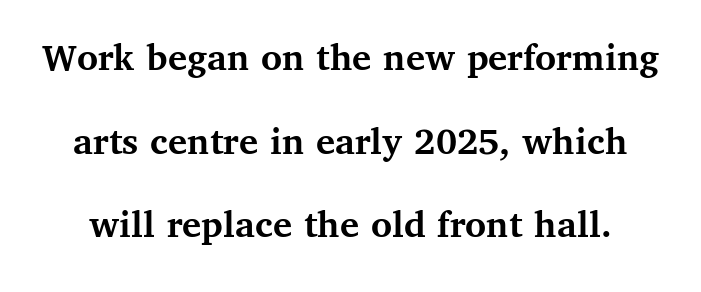
{"serif": "yes", "italic": "no", "bold": "yes", "weight": "semibold", "width": "normal", "stroke_contrast": "medium", "x_height": "medium", "monospaced": "no", "underline": "no", "line_spacing": "loose", "line_spacing_ratio": 2.09, "letter_spacing": "normal", "letter_spacing_em": 0.0, "glyph_px": 40}
